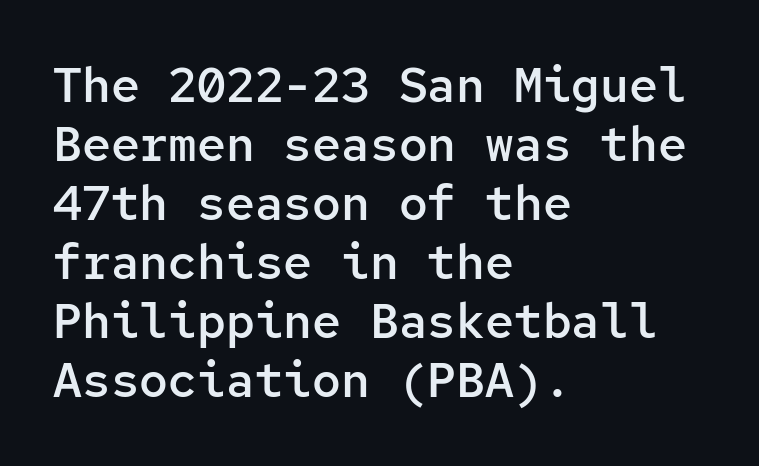
Underline: absent. Fixed-width glyphs throughout — classic coding-font behaviour. The strokes are fattened partway — semibold, not bold. Caption: multi-line text, flush left, ragged right. The type family on display is of the sans-serif kind. This rendering leaves character spacing at its baseline value.
